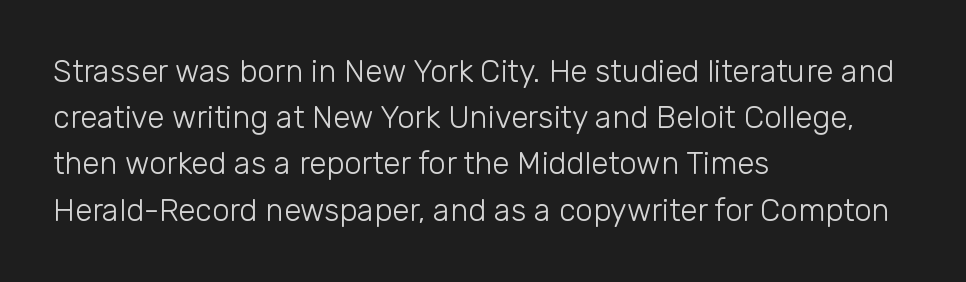
{"serif": "no", "italic": "no", "bold": "no", "weight": "light", "width": "normal", "stroke_contrast": "low", "x_height": "medium", "monospaced": "no", "underline": "no", "align": "left", "line_spacing": "normal", "line_spacing_ratio": 1.49, "letter_spacing": "normal", "letter_spacing_em": 0.0, "glyph_px": 31}
